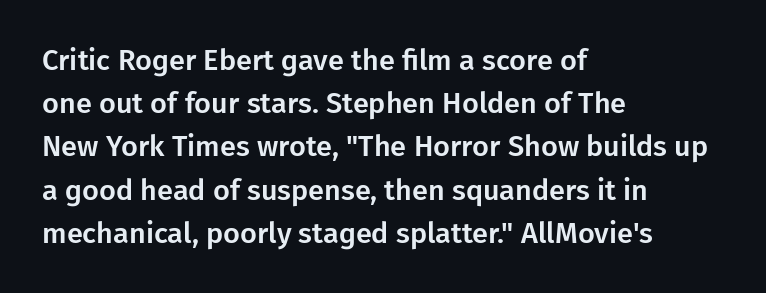
The text was rendered using a sans face with plain stroke endings. Every row of glyphs begins at an identical x-position on the left. Tracking here is standard; glyphs follow each other at the usual distance. Style check: upright.
